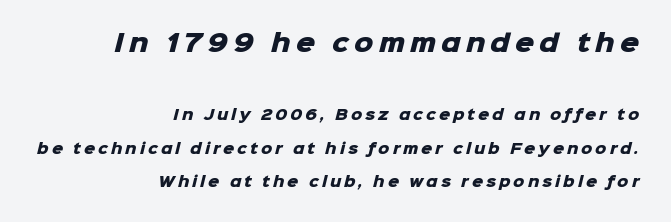
Honestly, the letter spacing is so wide it's the main thing you notice. The string is rendered with underlining switched off. The rendering uses a large line-height, opening up the rows. Every letter is thick-stroked: bold, no question. Layout note: lines flush right.
